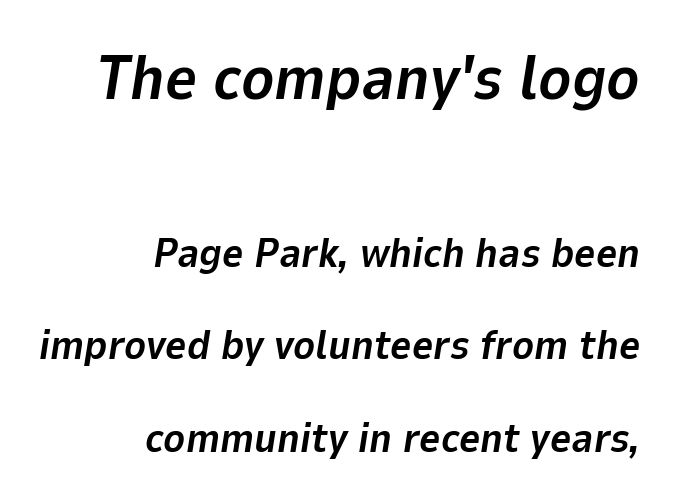
{"italic": "yes", "lean": "right", "slant_degrees": 9, "bold": "yes", "weight": "bold", "width": "normal", "stroke_contrast": "low", "x_height": "medium", "monospaced": "no", "underline": "no", "align": "right", "line_spacing": "loose", "line_spacing_ratio": 2.25, "letter_spacing": "normal", "letter_spacing_em": 0.0, "larger_block": "first", "size_ratio": 1.51, "glyph_px": 62}
